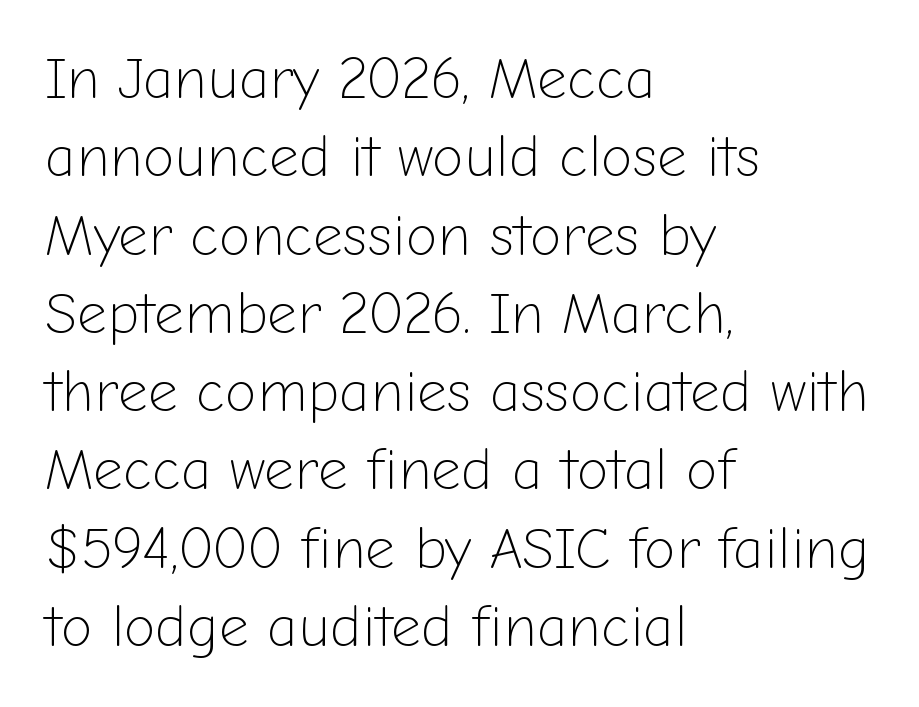
The image shows 58 px light sans-serif type, upright; set left-aligned, normal line spacing (1.35x), normal letter spacing, not underlined; low stroke contrast and a medium x-height.
